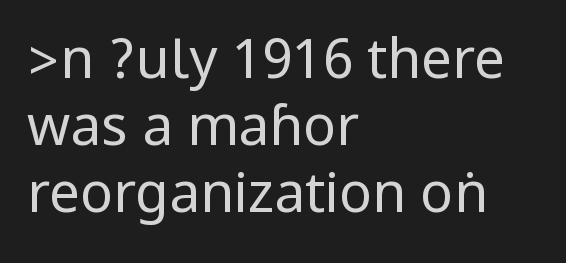
The image shows 55 px regular-weight, condensed sans-serif type, upright; set left-aligned, line spacing 1.22x, normal letter spacing, not underlined; low stroke contrast.
